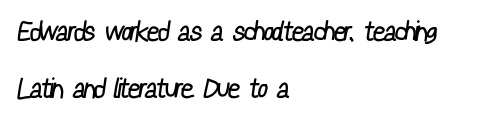
The block of text is sparse from top to bottom, with ample space between rows. The strip under each line holds only bare page. A student would call this left alignment; a typographer would say flush left, rag right. The rendering keeps characters at their native spacing. The weight tops out at a normal text grade.
